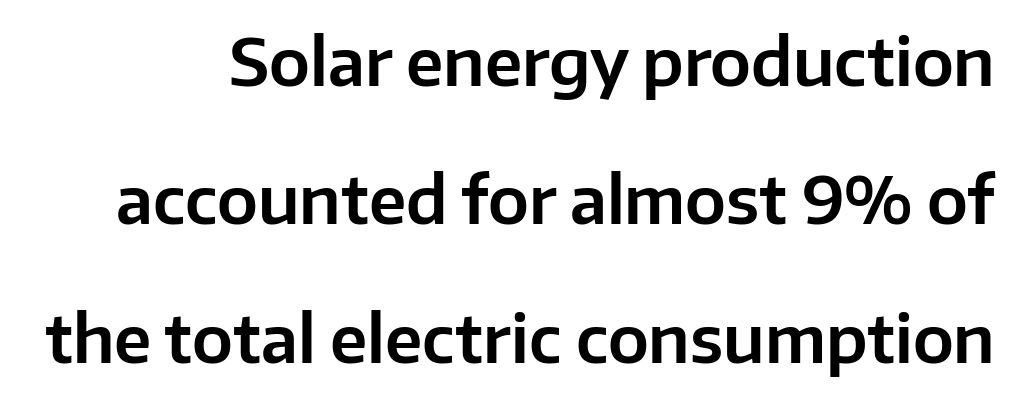
Q: Is the text italic (slanted)? A: No, it is upright.
Q: Is the typeface a serif or a sans-serif typeface? A: Sans-serif.
Q: Is the text underlined? A: No.
Q: Is the spacing between letters normal or unusually wide? A: Normal.
Q: Is the spacing between lines tight, normal or loose? A: Loose.
Q: Width (condensed, normal, or wide)? A: Normal.
Q: Stroke contrast? A: Low.
Q: x-height? A: Medium.
Q: Monospaced? A: No.
